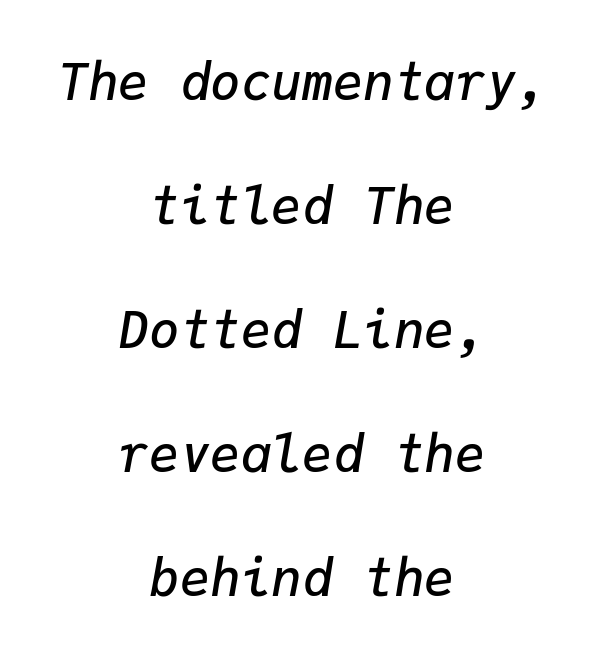
Honestly, there is no underline to notice here at all. Slanted lettering throughout. Regarding leading, the lines here are spaced well apart. Stroke thickness is moderately raised; the sample reads as semibold. The face used here is rendered with its standard letterfit.
